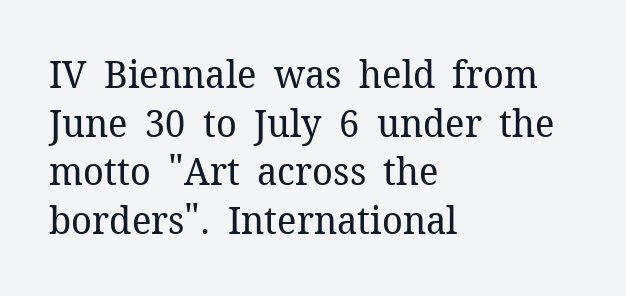
{"serif": "yes", "italic": "no", "bold": "no", "weight": "regular", "width": "normal", "stroke_contrast": "low", "x_height": "medium", "monospaced": "no", "underline": "no", "align": "left", "line_spacing": "normal", "line_spacing_ratio": 1.25, "letter_spacing": "normal", "letter_spacing_em": 0.0, "glyph_px": 39}
